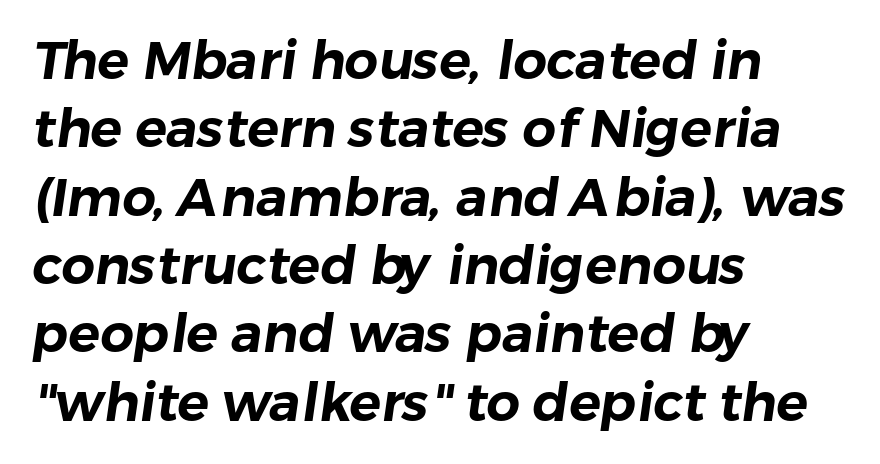
Q: Is the typeface a serif or a sans-serif typeface? A: Sans-serif.
Q: Is the text underlined? A: No.
Q: How is the paragraph aligned? A: Left-aligned.
Q: Is the spacing between letters normal or unusually wide? A: Normal.
Q: Is the spacing between lines tight, normal or loose? A: Normal.
Q: Width (condensed, normal, or wide)? A: Normal.
Q: Stroke contrast? A: Low.
Q: x-height? A: Medium.
Q: Monospaced? A: No.
